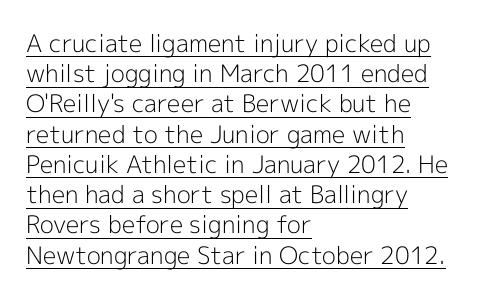
The image shows 24 px text type, upright; set left-aligned, normal line spacing (1.26x), normal letter spacing, underlined.
